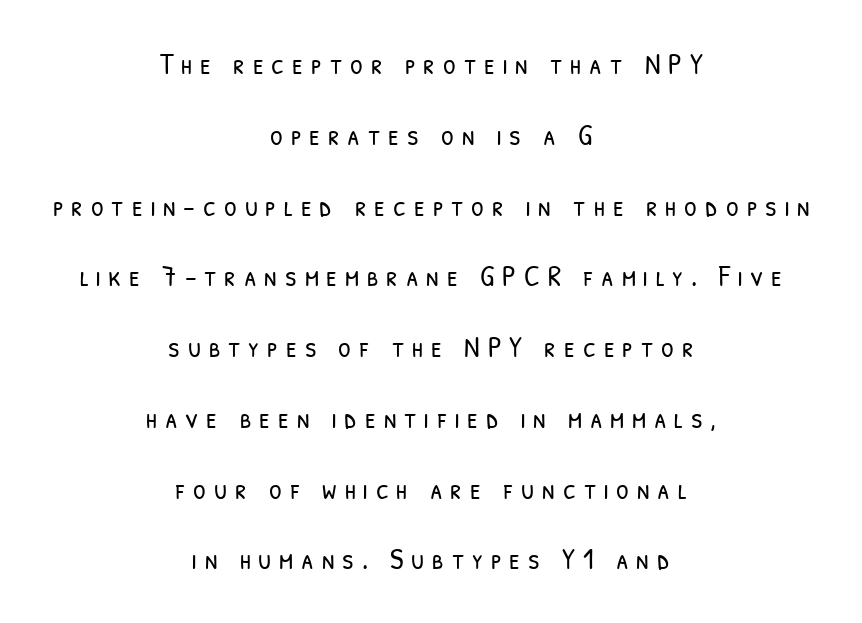
The image shows 29 px light, condensed sans-serif type; set centered, loose line spacing (2.44x), unusually wide letter spacing (+0.27 em), not underlined; low stroke contrast and a medium x-height.
